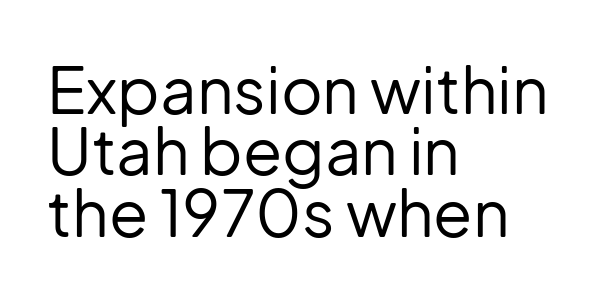
What stands out about the letter spacing? Nothing — it is the standard amount. A light-to-regular cut is what we see here. The baseline area is clear. Summary of vertical rhythm: compact, with narrow interline spacing.
